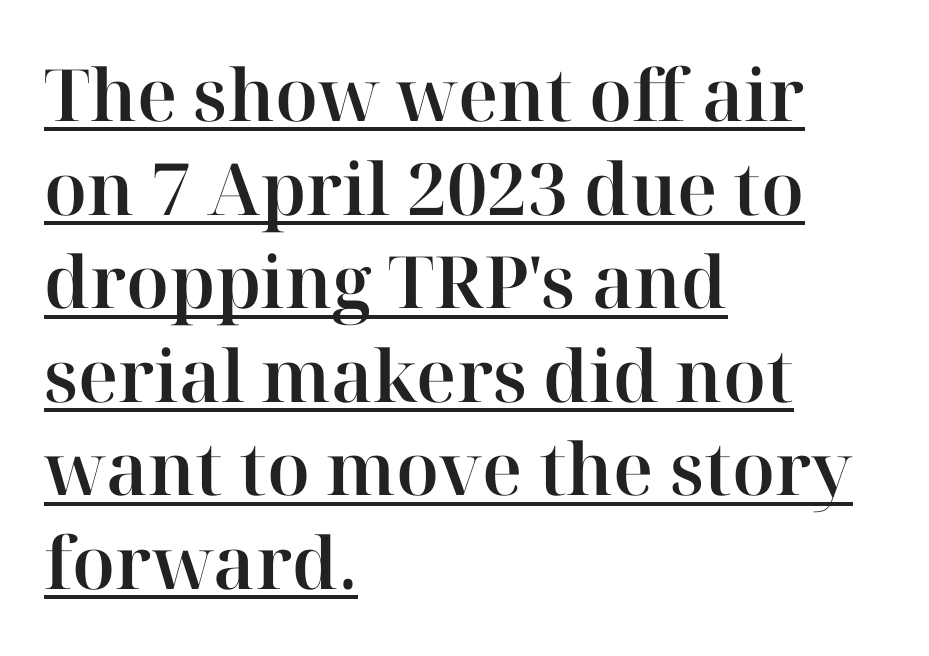
The image shows 72 px serif type, upright; set left-aligned, normal line spacing (1.3x), normal letter spacing, underlined; high stroke contrast and a medium x-height.
